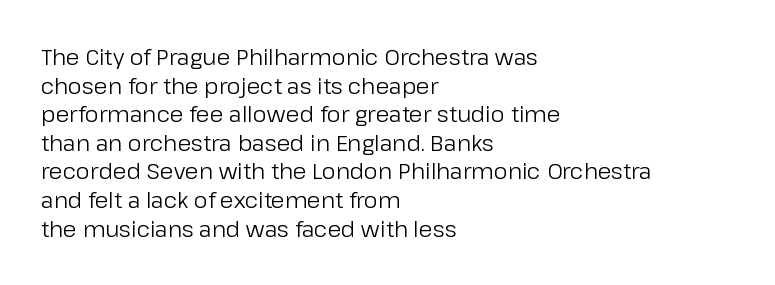
Check the space under the baseline: it is left empty. Characters follow at the spacing the type designer built in. These glyphs show unthickened strokes, regular width or finer. This is the regular roman posture of the typeface. A typesetter would call this leading conventional body-copy spacing. The compositor pushed each line to the left boundary.
